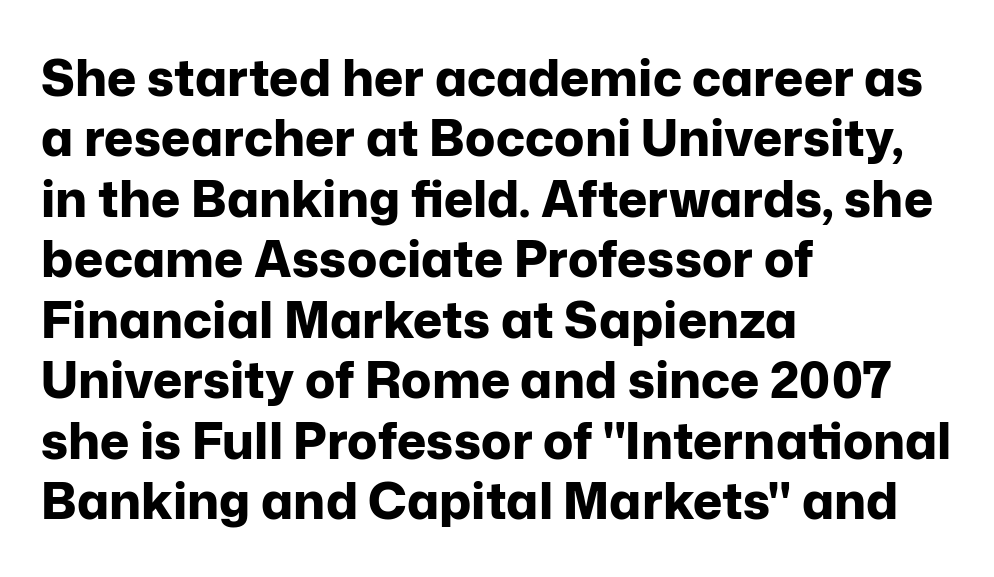
{"serif": "no", "italic": "no", "bold": "yes", "weight": "bold", "width": "normal", "stroke_contrast": "low", "x_height": "medium", "monospaced": "no", "underline": "no", "align": "left", "line_spacing_ratio": 1.21, "letter_spacing": "normal", "letter_spacing_em": 0.0, "glyph_px": 50}
